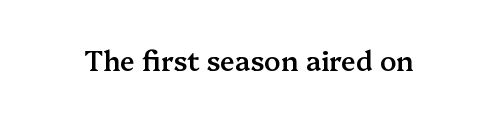
{"italic": "no", "bold": "semi", "underline": "no", "letter_spacing": "normal", "letter_spacing_em": 0.0, "glyph_px": 27}
